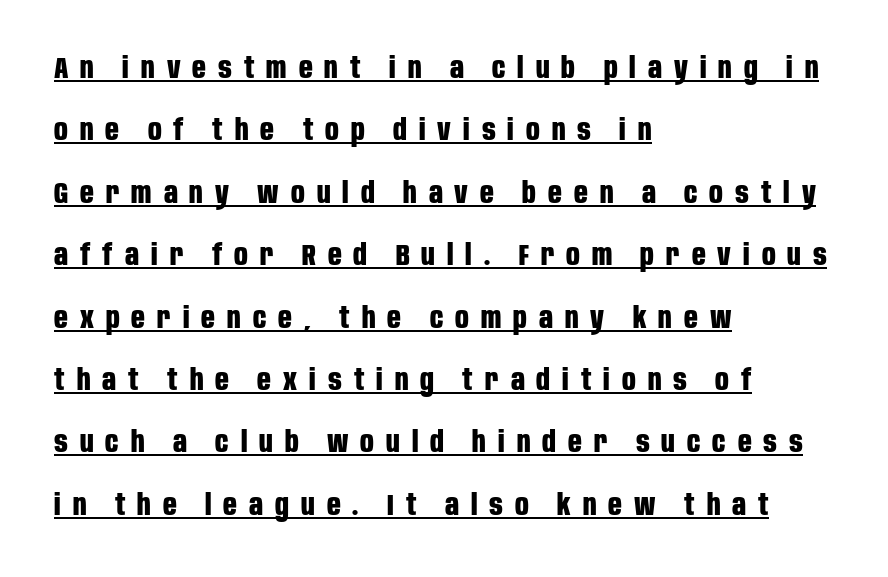
The image shows 30 px bold, condensed sans-serif type, upright; set left-aligned, loose line spacing (2.08x), unusually wide letter spacing (+0.4 em), underlined; low stroke contrast and a large x-height.
